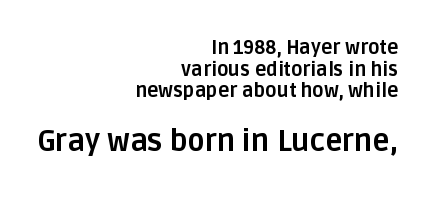
If you squint, the bottom block still reads clearly — it's the larger of the two. Typeset ragged left — the right edge is the straight one. Nope, no serifs anywhere on these letters. In terms of weight, the rendering is a true, heavy bold. Underlining? Definitely not there.
